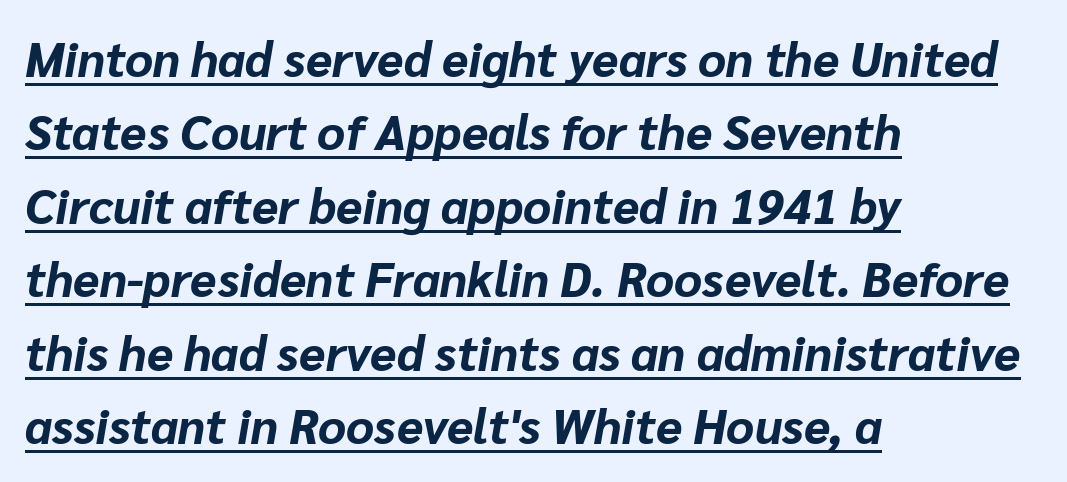
This sample has the flowing, uneven cadence of proportional lettering. Each new line begins a customary step beneath the previous one. The lines are quadded left. If you drew a line through each stem, it would be angled.
